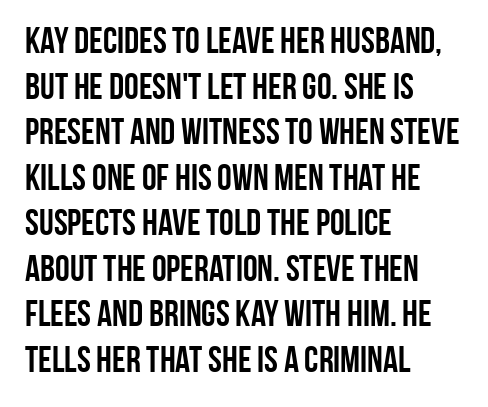
{"serif": "no", "italic": "no", "bold": "yes", "weight": "semibold", "width": "condensed", "stroke_contrast": "low", "x_height": "large", "monospaced": "no", "underline": "no", "align": "left", "line_spacing_ratio": 1.23, "letter_spacing": "normal", "letter_spacing_em": 0.0, "glyph_px": 37}
